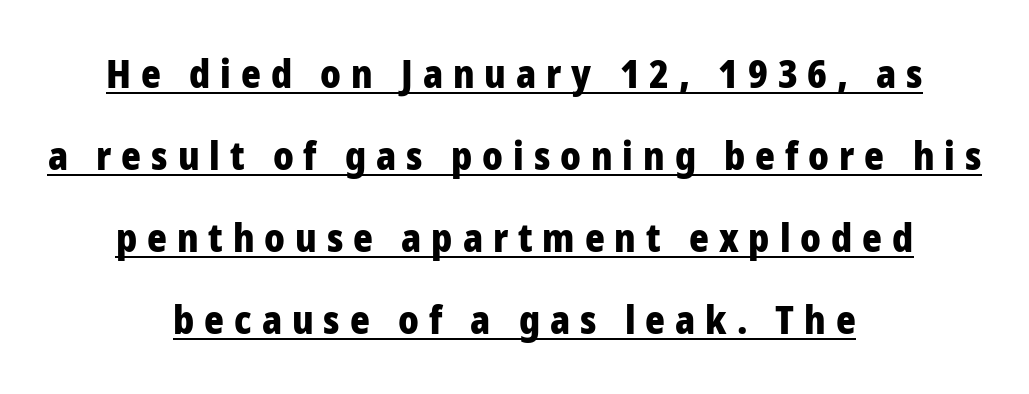
Compared with a flush-left layout, this one balances lines on the center instead. Display-style spreading of the glyphs; the letterfit is very open. These words are printed bold, with thick strokes throughout. The letters stand straight up with perfectly vertical stems. Vertical spacing — loose.
